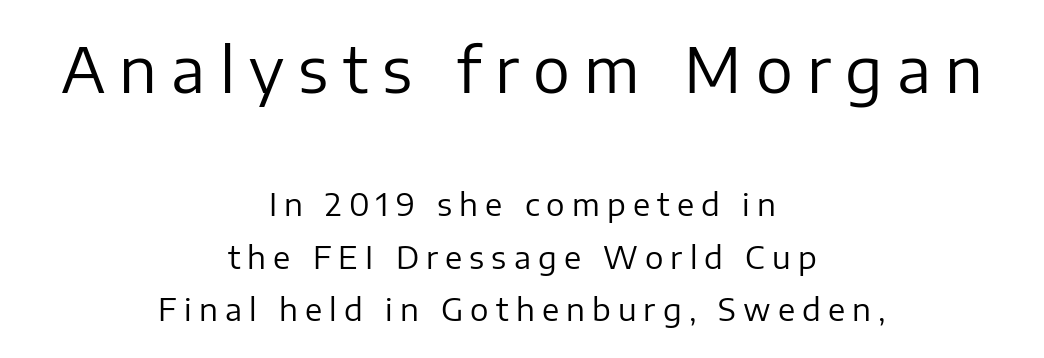
If you squint, the top block still reads clearly — it's the larger of the two. The glyphs are unaccompanied by any horizontal stroke below them. The whitespace from short lines is split evenly between both sides. Posture: vertical. Summary of vertical rhythm: regular, with standard interline spacing.
